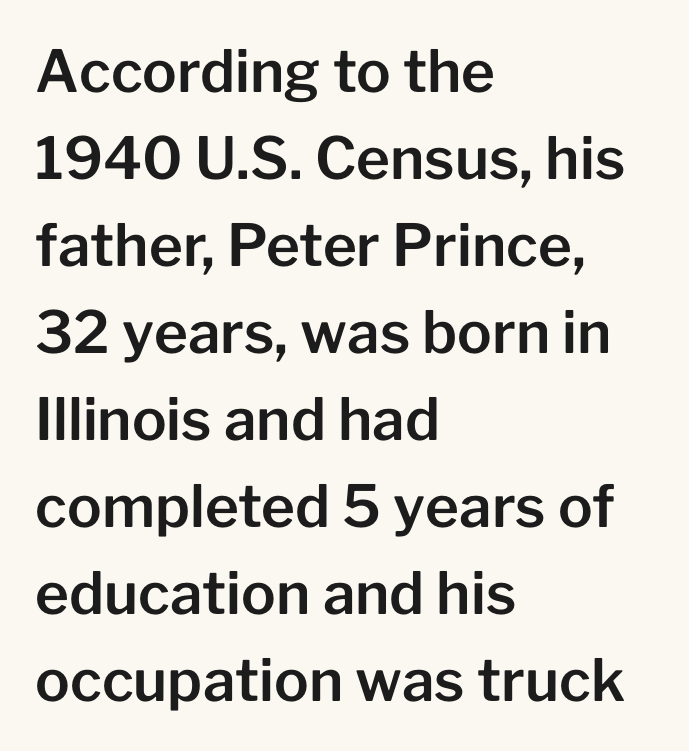
The image shows 58 px sans-serif type, upright; set left-aligned, normal line spacing (1.5x), normal letter spacing, not underlined; low stroke contrast and a medium x-height.
